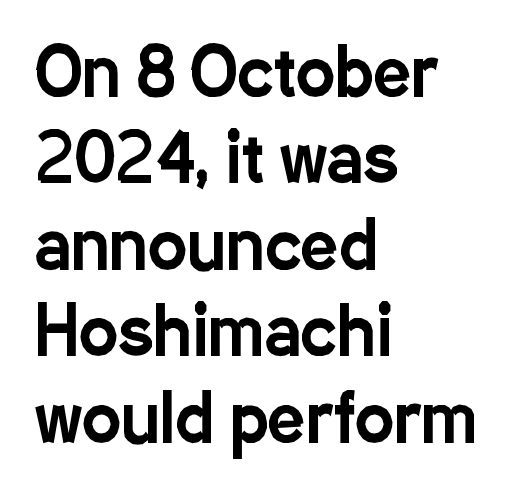
The image shows 66 px condensed sans-serif type, upright; set left-aligned, normal line spacing (1.31x), normal letter spacing, not underlined; low stroke contrast and a medium x-height.
